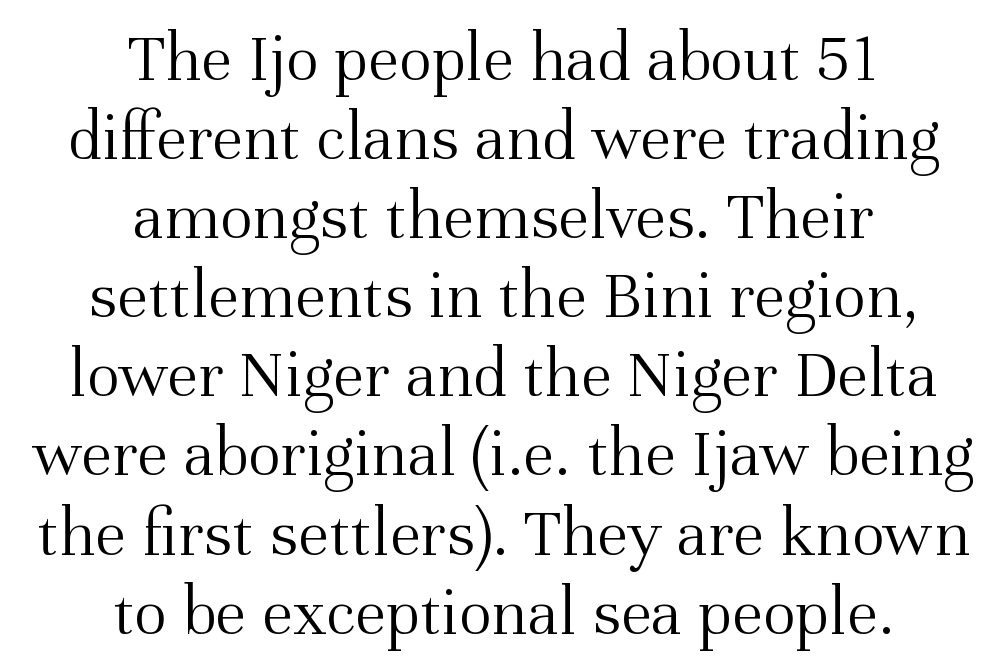
Q: Is the text bold? A: No.
Q: Is the text italic (slanted)? A: No, it is upright.
Q: Is the typeface a serif or a sans-serif typeface? A: Serif.
Q: Is the text underlined? A: No.
Q: How is the paragraph aligned? A: Centered.
Q: Is the spacing between letters normal or unusually wide? A: Normal.
Q: Is the spacing between lines tight, normal or loose? A: Tight.
Q: Width (condensed, normal, or wide)? A: Normal.
Q: Stroke contrast? A: Medium.
Q: x-height? A: Medium.
Q: Monospaced? A: No.
